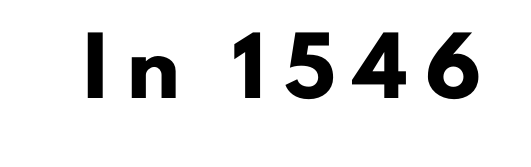
The typesetting leans heavy: a genuine bold. Vertical strokes here are truly vertical. Observe the wide spacing: letters keep a clear distance from each other. Character widths vary here, with narrow letters taking less room than wide ones.
